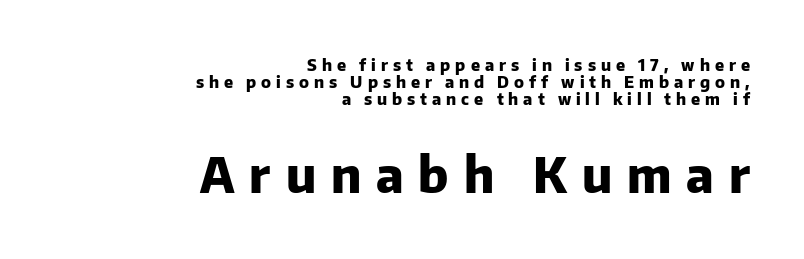
Q: Is the text bold? A: Yes.
Q: Is the text italic (slanted)? A: No, it is upright.
Q: Is the typeface a serif or a sans-serif typeface? A: Sans-serif.
Q: Is the text underlined? A: No.
Q: How is the paragraph aligned? A: Right-aligned.
Q: Is the spacing between letters normal or unusually wide? A: Unusually wide.
Q: Is the spacing between lines tight, normal or loose? A: Tight.
Q: Which block of text is set in a larger size, the first (top) or the second (bottom)? A: The second (bottom) one.
Q: Width (condensed, normal, or wide)? A: Normal.
Q: Stroke contrast? A: Low.
Q: x-height? A: Medium.
Q: Monospaced? A: No.
